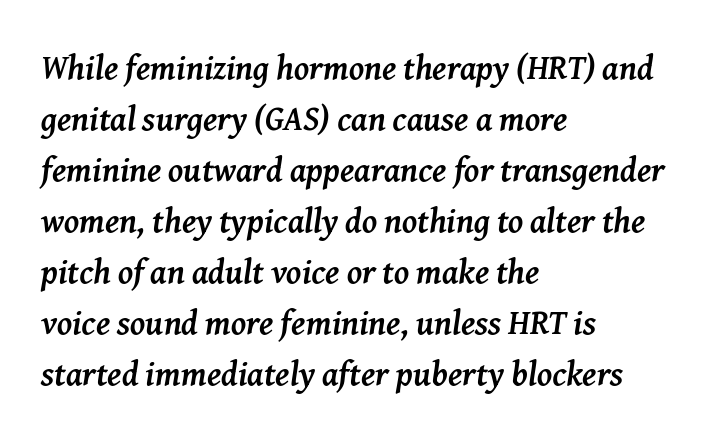
The image shows 34 px semibold serif type, italic (leaning right); set left-aligned, normal line spacing (1.5x), normal letter spacing, not underlined; medium stroke contrast and a medium x-height.
